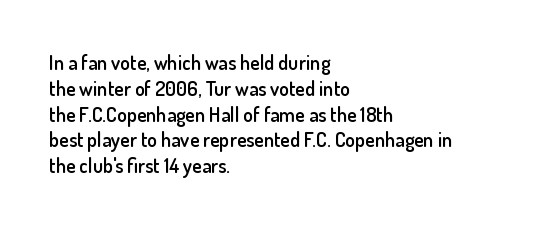
The image shows 20 px text type, upright; set left-aligned, normal line spacing (1.29x), normal letter spacing, not underlined.
